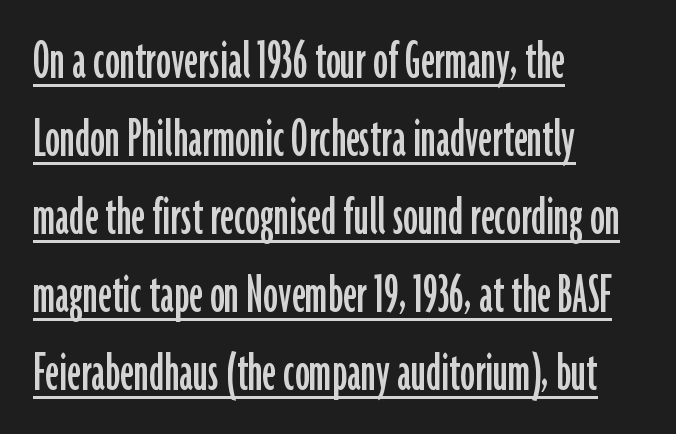
The block of text has a typical density, with ordinary space between rows. The text block is weighted toward the left margin, trailing off unevenly rightward. In designer terms, the underline attribute is active on this setting. Observe the absence of serifs on each vertical stroke in this sample.
